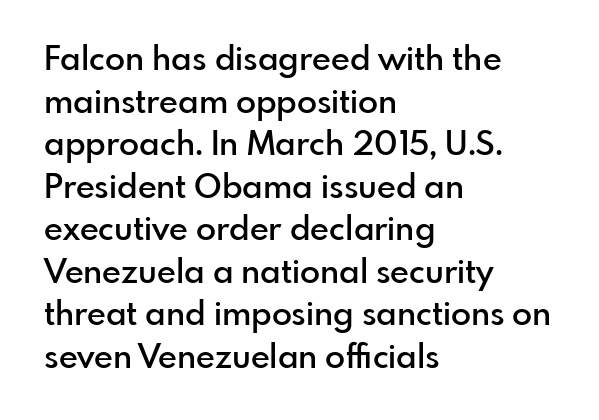
Posture: straight, roman, zero tilt. Typesetter's note: demi weight, one step under bold. Each letter keeps its own natural width here, so spacing adapts to shape. Letters rest on an invisible, unmarked baseline.
